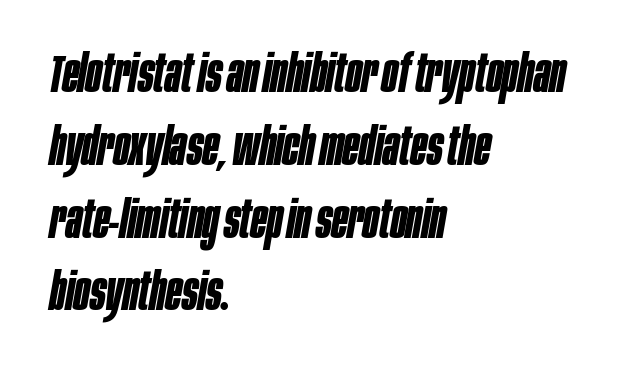
{"italic": "yes", "lean": "right", "slant_degrees": 10, "bold": "yes", "weight": "bold", "width": "condensed", "stroke_contrast": "low", "x_height": "large", "monospaced": "no", "underline": "no", "align": "left", "line_spacing": "normal", "line_spacing_ratio": 1.4, "letter_spacing": "normal", "letter_spacing_em": 0.0, "glyph_px": 52}
